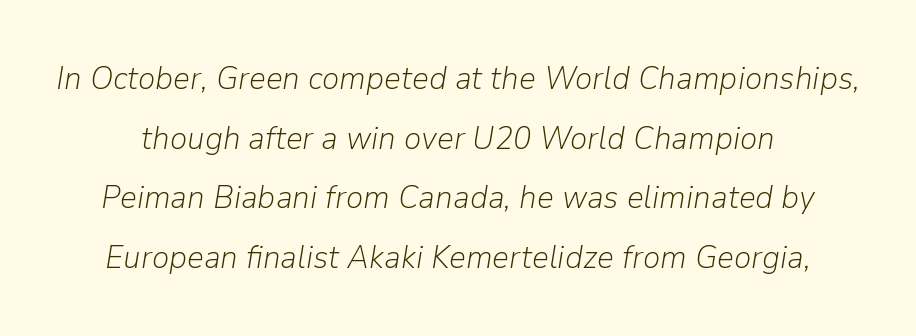
The image shows 33 px light type, italic (leaning right); set line spacing 1.81x, normal letter spacing, not underlined; low stroke contrast and a medium x-height.
